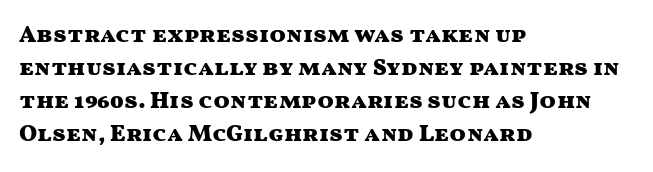
{"italic": "no", "bold": "yes", "underline": "no", "align": "left", "line_spacing": "normal", "line_spacing_ratio": 1.38, "letter_spacing": "normal", "letter_spacing_em": 0.0, "glyph_px": 24}
